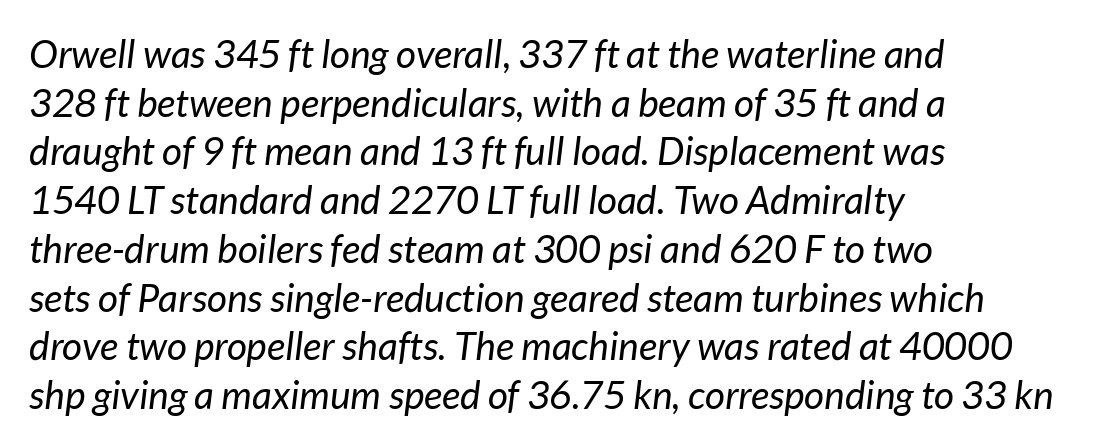
{"italic": "yes", "lean": "right", "slant_degrees": 7, "bold": "no", "weight": "regular", "width": "normal", "stroke_contrast": "low", "x_height": "medium", "monospaced": "no", "underline": "no", "align": "left", "line_spacing": "normal", "line_spacing_ratio": 1.25, "letter_spacing": "normal", "letter_spacing_em": 0.0, "glyph_px": 39}
